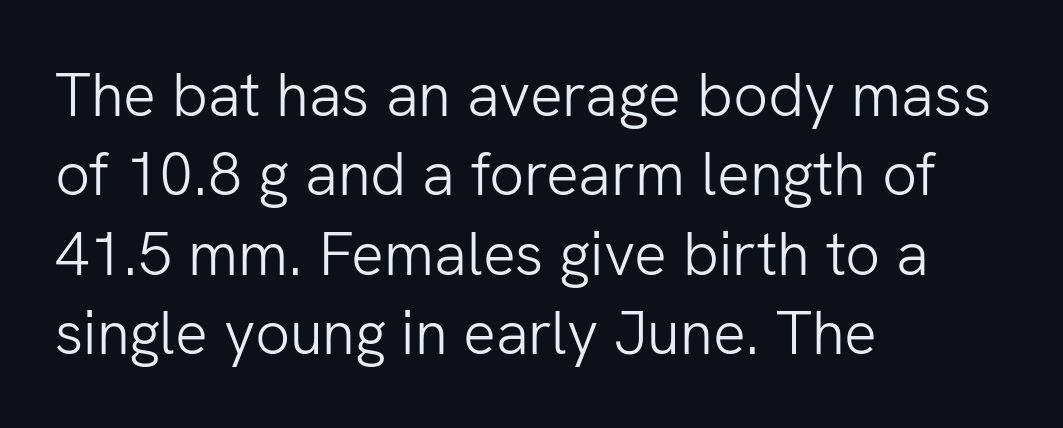
The image shows 61 px light sans-serif type, upright; set left-aligned, normal line spacing (1.3x), normal letter spacing, not underlined; low stroke contrast and a medium x-height.
